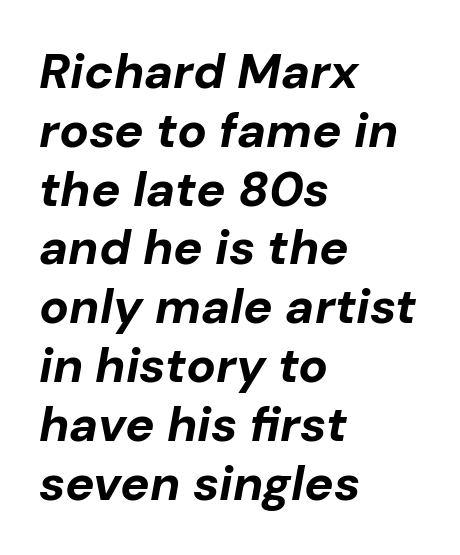
The image shows 49 px bold type, italic (leaning right); set left-aligned, line spacing 1.2x, normal letter spacing, not underlined; low stroke contrast and a medium x-height.
